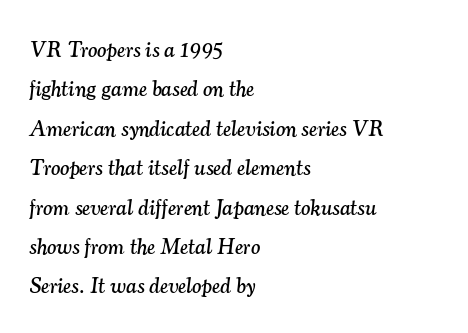
Q: Is the text italic (slanted)? A: Yes, it leans right by about 7 degrees.
Q: Is the text underlined? A: No.
Q: How is the paragraph aligned? A: Left-aligned.
Q: Is the spacing between letters normal or unusually wide? A: Normal.
